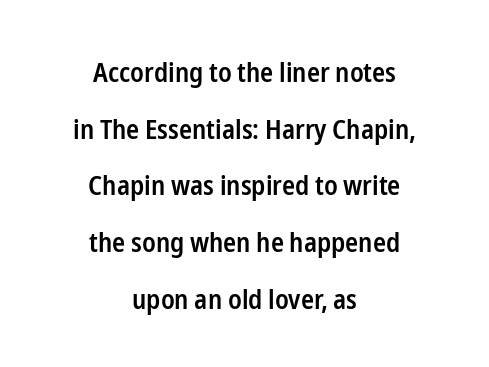
Horizontal alignment here is central, giving a formal, balanced look. Honestly, the letter spacing is just normal — you wouldn't notice it. Posture: vertical. Only glyphs here, with clear space below each row. Baseline-to-baseline distance is far greater than the letter height.
